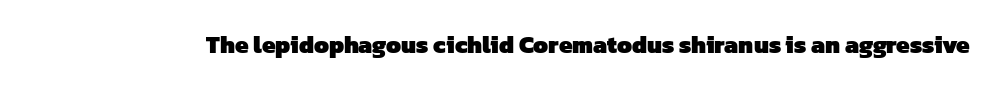
The image shows 24 px bold type; set normal letter spacing, not underlined.
